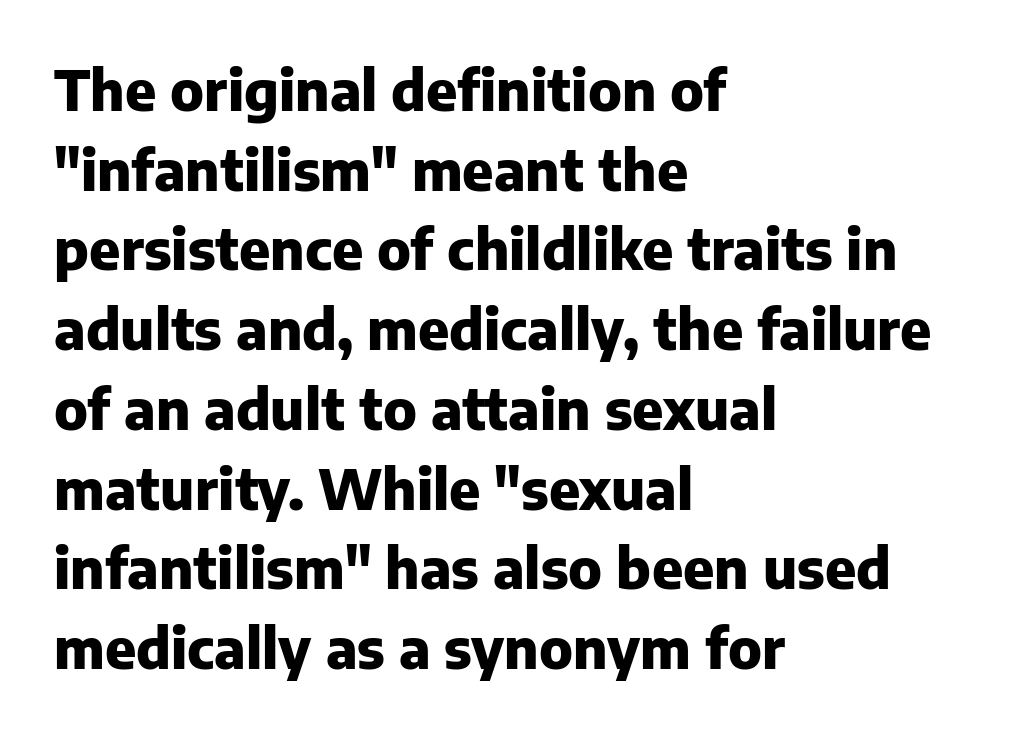
The typesetter chose a ragged-right arrangement here. Check under the words: just untouched page. Between one letter and the next there's only the usual sliver of space. Heavy, bold letterforms.
